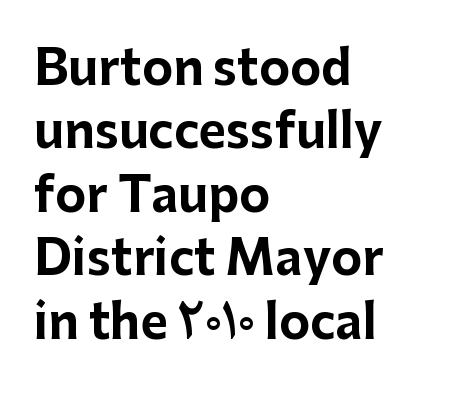
{"serif": "no", "italic": "no", "bold": "yes", "weight": "bold", "width": "normal", "stroke_contrast": "low", "x_height": "medium", "monospaced": "no", "underline": "no", "align": "left", "line_spacing": "normal", "line_spacing_ratio": 1.35, "letter_spacing": "normal", "letter_spacing_em": 0.0, "glyph_px": 47}
